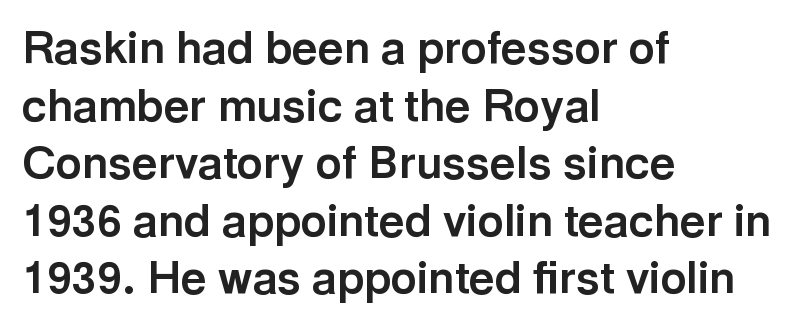
Q: Is the text bold? A: Yes.
Q: Is the text italic (slanted)? A: No, it is upright.
Q: Is the typeface a serif or a sans-serif typeface? A: Sans-serif.
Q: Is the text underlined? A: No.
Q: How is the paragraph aligned? A: Left-aligned.
Q: Is the spacing between letters normal or unusually wide? A: Normal.
Q: Is the spacing between lines tight, normal or loose? A: Normal.
Q: Width (condensed, normal, or wide)? A: Normal.
Q: x-height? A: Medium.
Q: Monospaced? A: No.
